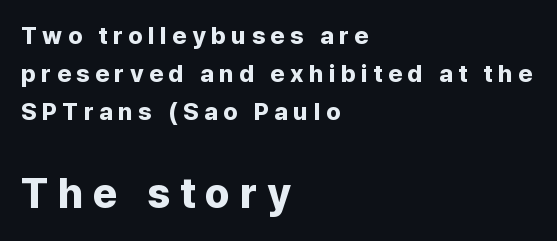
In terms of posture, this sample is upright. The rendering uses natural spacing where letterforms have individual widths. These lines have a slow, spaced-out rhythm from letter to letter. Check where the strokes stop: nothing finishes them off — pure sans. The lines sit at an ordinary, default distance from one another.
